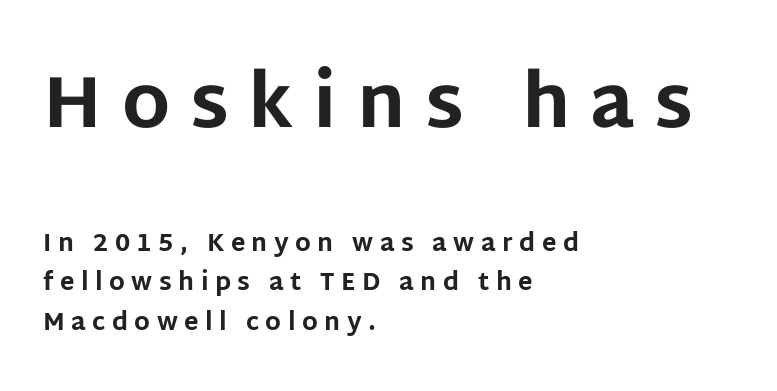
{"serif": "no", "italic": "no", "bold": "yes", "weight": "bold", "width": "normal", "stroke_contrast": "low", "x_height": "large", "monospaced": "no", "underline": "no", "align": "left", "line_spacing": "normal", "line_spacing_ratio": 1.66, "letter_spacing": "wide", "letter_spacing_em": 0.27, "larger_block": "first", "size_ratio": 3.04, "glyph_px": 73}
